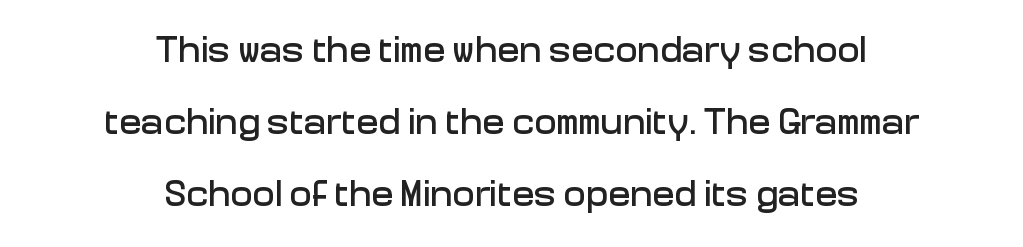
{"serif": "no", "italic": "no", "width": "normal", "stroke_contrast": "low", "x_height": "medium", "monospaced": "no", "underline": "no", "align": "center", "line_spacing": "loose", "line_spacing_ratio": 1.95, "letter_spacing": "normal", "letter_spacing_em": 0.0, "glyph_px": 37}
